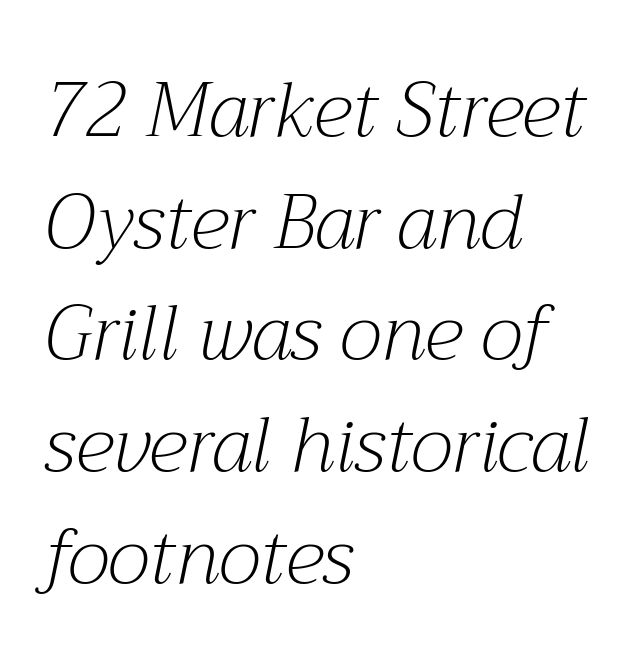
Q: Is the text bold? A: No.
Q: Is the text italic (slanted)? A: Yes, it leans right by about 12 degrees.
Q: Is the typeface a serif or a sans-serif typeface? A: Serif.
Q: Is the text underlined? A: No.
Q: How is the paragraph aligned? A: Left-aligned.
Q: Is the spacing between letters normal or unusually wide? A: Normal.
Q: Is the spacing between lines tight, normal or loose? A: Normal.
Q: Width (condensed, normal, or wide)? A: Normal.
Q: Stroke contrast? A: Medium.
Q: x-height? A: Medium.
Q: Monospaced? A: No.
